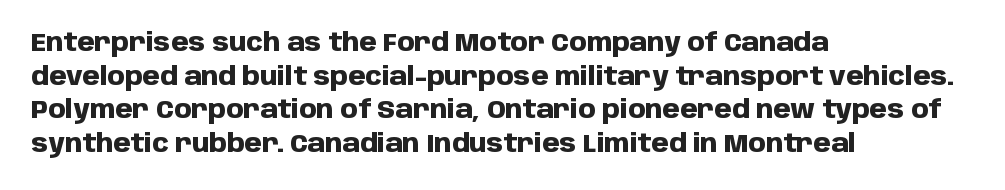
The image shows 25 px bold type, upright; set left-aligned, normal line spacing (1.35x), normal letter spacing, not underlined.
